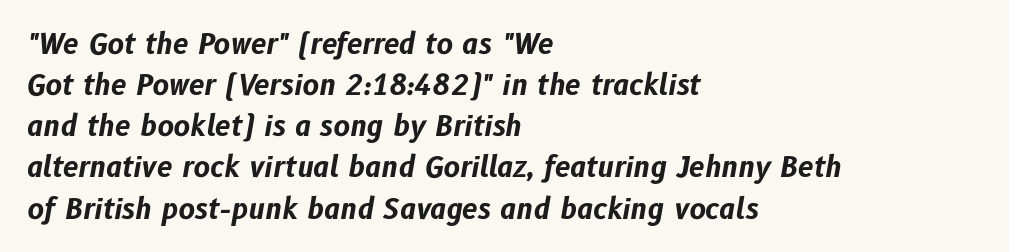
Q: Is the text bold? A: Yes.
Q: Is the text italic (slanted)? A: Yes, it leans right by about 10 degrees.
Q: Is the text underlined? A: No.
Q: How is the paragraph aligned? A: Left-aligned.
Q: Is the spacing between letters normal or unusually wide? A: Normal.
Q: Is the spacing between lines tight, normal or loose? A: Normal.
Q: Width (condensed, normal, or wide)? A: Normal.
Q: Stroke contrast? A: Low.
Q: x-height? A: Medium.
Q: Monospaced? A: No.
